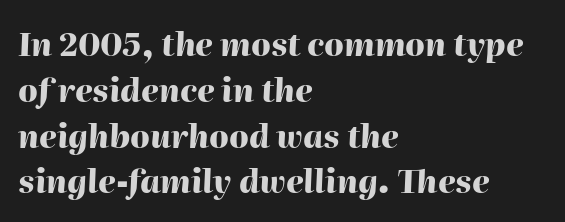
{"italic": "yes", "lean": "right", "slant_degrees": 2, "bold": "yes", "weight": "heavy", "width": "normal", "stroke_contrast": "high", "x_height": "medium", "monospaced": "no", "underline": "no", "align": "left", "line_spacing": "normal", "line_spacing_ratio": 1.43, "letter_spacing": "normal", "letter_spacing_em": 0.0, "glyph_px": 32}
